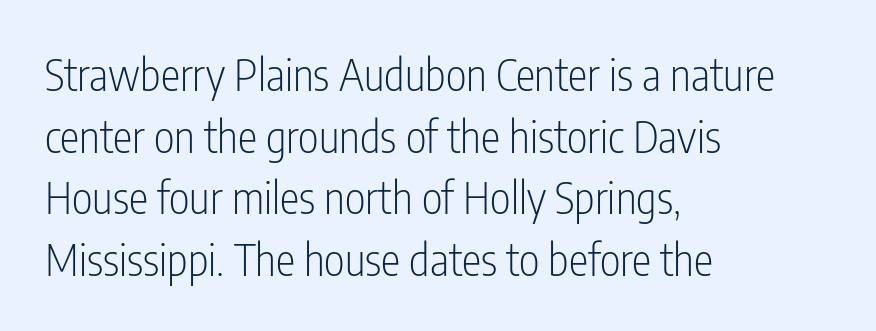
{"serif": "no", "italic": "no", "bold": "no", "weight": "light", "width": "condensed", "stroke_contrast": "low", "x_height": "medium", "monospaced": "no", "underline": "no", "align": "left", "line_spacing": "normal", "line_spacing_ratio": 1.4, "letter_spacing": "normal", "letter_spacing_em": 0.0, "glyph_px": 44}
